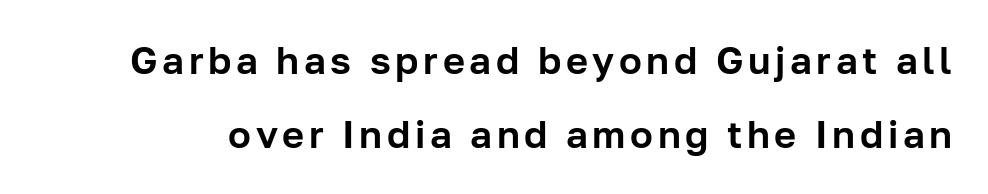
{"serif": "no", "italic": "no", "width": "normal", "stroke_contrast": "low", "x_height": "medium", "monospaced": "no", "underline": "no", "line_spacing": "loose", "line_spacing_ratio": 1.95, "glyph_px": 38}
